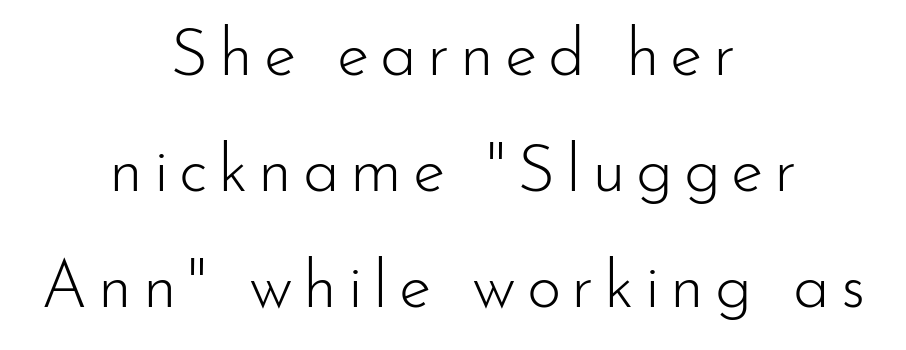
Q: Is the text bold? A: No.
Q: Is the text italic (slanted)? A: No, it is upright.
Q: Is the typeface a serif or a sans-serif typeface? A: Sans-serif.
Q: Is the text underlined? A: No.
Q: How is the paragraph aligned? A: Centered.
Q: Width (condensed, normal, or wide)? A: Normal.
Q: Stroke contrast? A: Low.
Q: x-height? A: Small.
Q: Monospaced? A: No.
